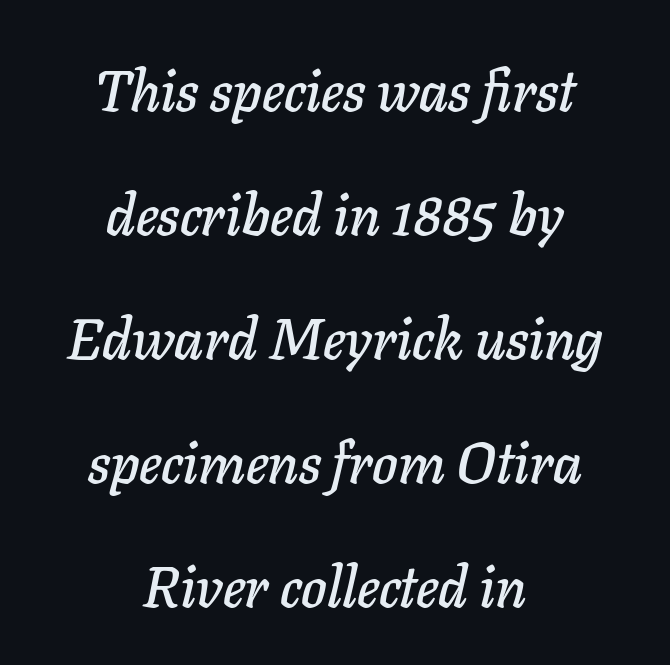
{"italic": "yes", "lean": "right", "slant_degrees": 11, "width": "normal", "stroke_contrast": "low", "x_height": "medium", "monospaced": "no", "underline": "no", "align": "center", "line_spacing": "loose", "line_spacing_ratio": 2.14, "letter_spacing": "normal", "letter_spacing_em": 0.0, "glyph_px": 58}
